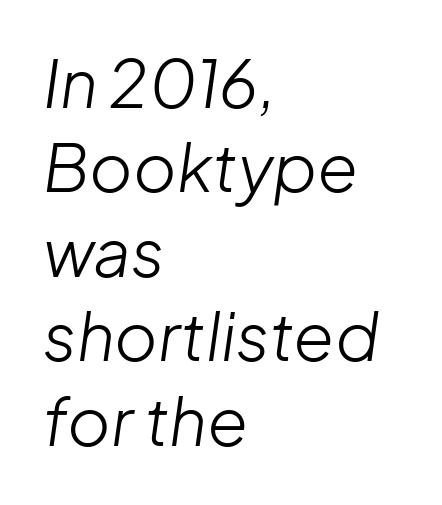
A clean baseline with only descenders dipping below it. Reading down the column, the eye jumps a familiar distance to each next line. Each letter keeps its own natural width here, so spacing adapts to shape. There's an unmistakable incline to the writing here. The compositor pushed each line to the left boundary.
